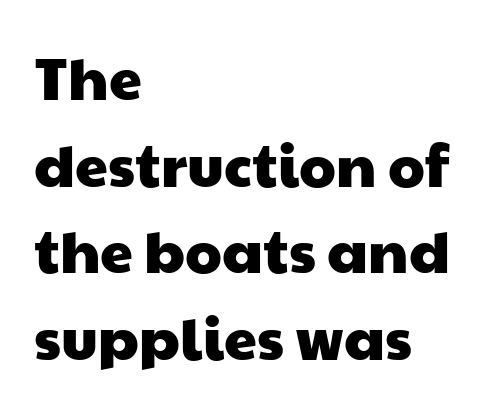
Q: Is the typeface a serif or a sans-serif typeface? A: Sans-serif.
Q: Is the text underlined? A: No.
Q: How is the paragraph aligned? A: Left-aligned.
Q: Is the spacing between letters normal or unusually wide? A: Normal.
Q: Is the spacing between lines tight, normal or loose? A: Normal.
Q: Width (condensed, normal, or wide)? A: Wide.
Q: Stroke contrast? A: Low.
Q: x-height? A: Medium.
Q: Monospaced? A: No.
